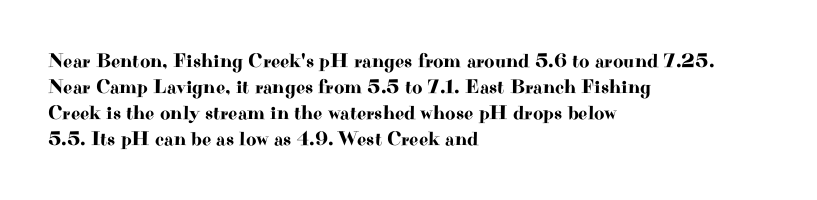
The image shows 20 px text type, upright; set left-aligned, normal line spacing (1.3x), normal letter spacing, not underlined.
